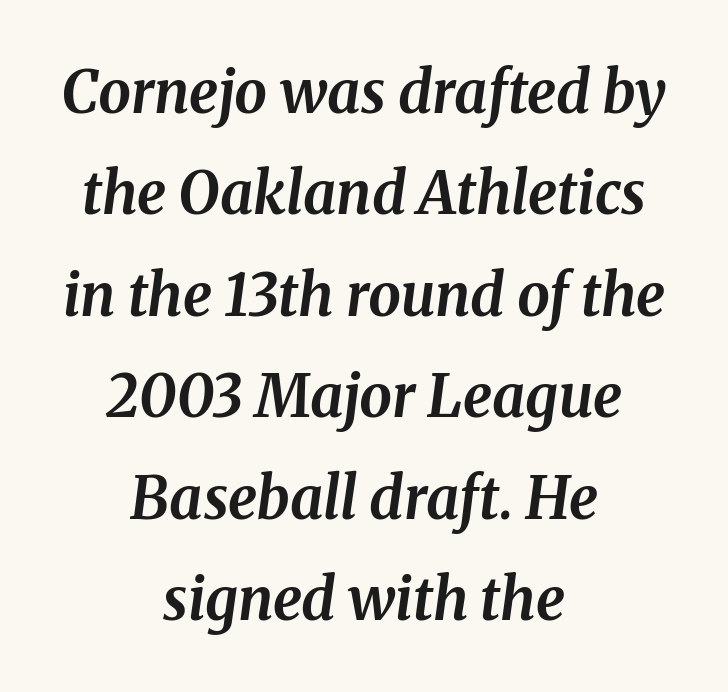
{"italic": "yes", "lean": "right", "slant_degrees": 8, "bold": "yes", "weight": "bold", "width": "normal", "stroke_contrast": "medium", "x_height": "medium", "monospaced": "no", "underline": "no", "align": "center", "line_spacing_ratio": 1.75, "letter_spacing": "normal", "letter_spacing_em": 0.0, "glyph_px": 58}
